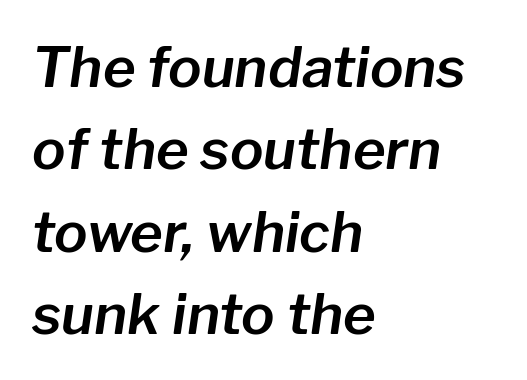
{"italic": "yes", "lean": "right", "slant_degrees": 8, "width": "normal", "stroke_contrast": "low", "x_height": "medium", "monospaced": "no", "underline": "no", "align": "left", "line_spacing": "normal", "line_spacing_ratio": 1.47, "letter_spacing": "normal", "letter_spacing_em": 0.0, "glyph_px": 56}
